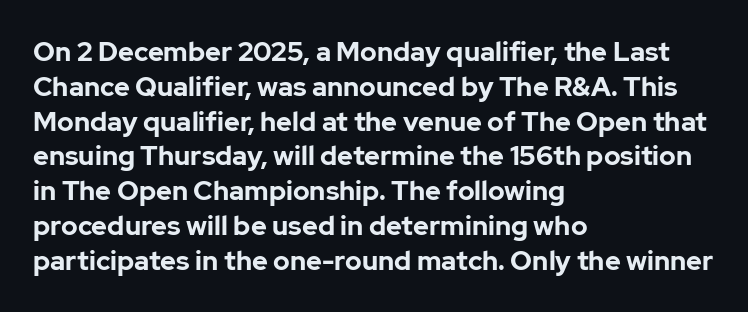
The words here are not underlined. Style check: upright. Typesetter's note: full bold, strokes at maximum text heaviness. Left-aligned paragraph, ragged on the right. One glance says typical: line gaps are just what's usual. Look at the tracking — it's just the regular setting, nothing added.
